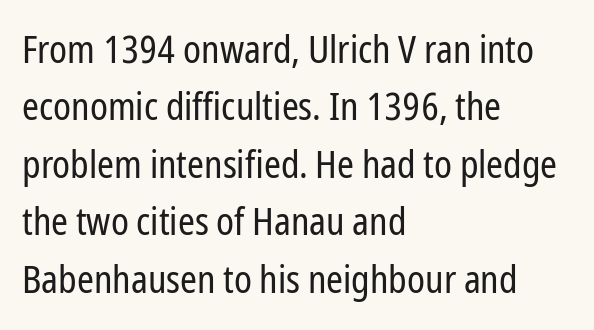
The type family on display is of the sans-serif kind. Do the characters align in a grid? No, the font is proportional. You can tell it's not italic because the verticals are truly vertical. Nothing heavy about these letters — not bold at all. Nothing unusual about the tracking: characters are spaced as the font intends.
